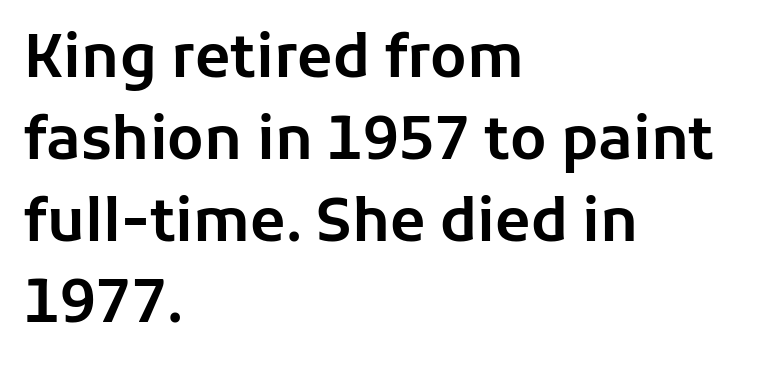
Line starts are locked; line ends wander. Any mark beneath the type? The region is blank. This sample keeps an unexceptional amount of space between lines. The gaps between neighbouring characters are ordinary and unremarkable. A typesetter would call this proportional, since set widths differ per character.
